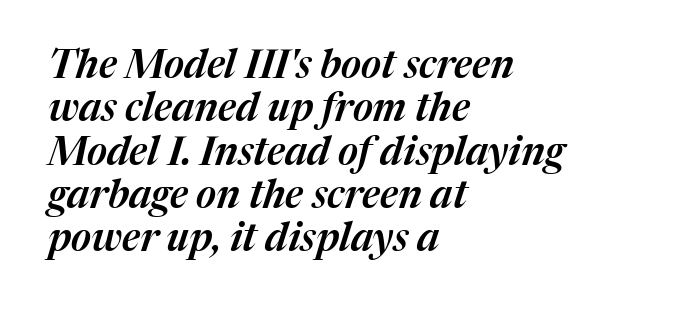
Q: Is the text italic (slanted)? A: Yes, it leans right by about 17 degrees.
Q: Is the text underlined? A: No.
Q: How is the paragraph aligned? A: Left-aligned.
Q: Is the spacing between letters normal or unusually wide? A: Normal.
Q: Is the spacing between lines tight, normal or loose? A: Tight.
Q: Width (condensed, normal, or wide)? A: Normal.
Q: Stroke contrast? A: Medium.
Q: x-height? A: Medium.
Q: Monospaced? A: No.
